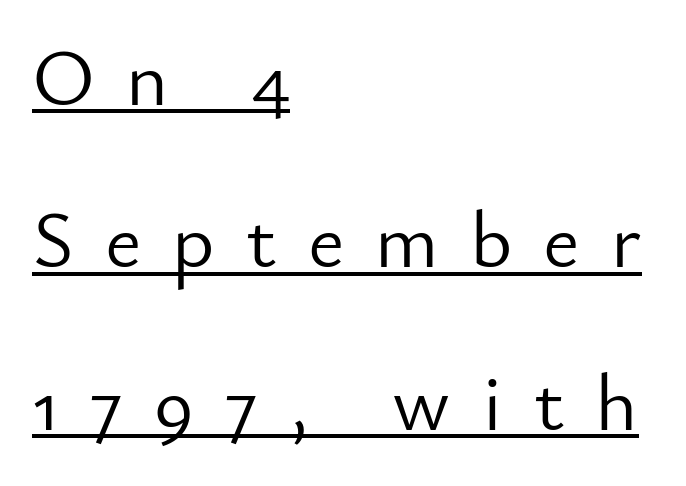
Q: Is the text bold? A: No.
Q: Is the text italic (slanted)? A: No, it is upright.
Q: Is the typeface a serif or a sans-serif typeface? A: Sans-serif.
Q: Is the text underlined? A: Yes.
Q: How is the paragraph aligned? A: Left-aligned.
Q: Is the spacing between letters normal or unusually wide? A: Unusually wide.
Q: Is the spacing between lines tight, normal or loose? A: Loose.
Q: Width (condensed, normal, or wide)? A: Normal.
Q: Stroke contrast? A: Low.
Q: x-height? A: Small.
Q: Monospaced? A: No.
